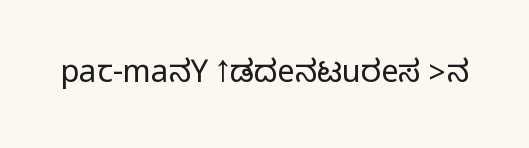
Q: Is the text italic (slanted)? A: No, it is upright.
Q: Is the typeface a serif or a sans-serif typeface? A: Sans-serif.
Q: Is the text underlined? A: No.
Q: Is the spacing between letters normal or unusually wide? A: Normal.
Q: Width (condensed, normal, or wide)? A: Condensed.
Q: Stroke contrast? A: Medium.
Q: Monospaced? A: No.
